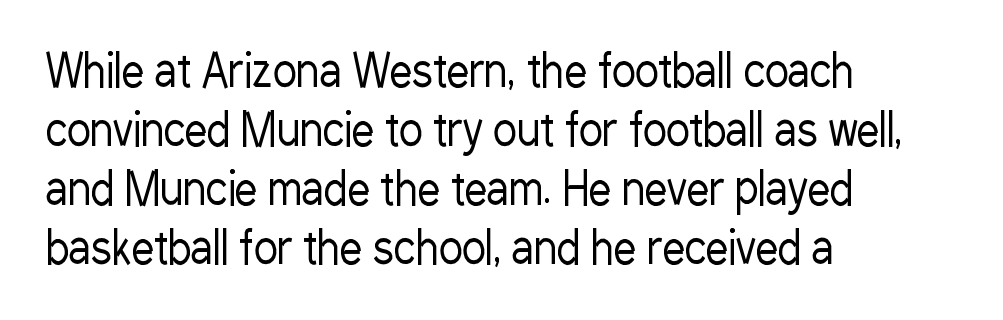
Q: Is the text bold? A: No.
Q: Is the text italic (slanted)? A: No, it is upright.
Q: Is the typeface a serif or a sans-serif typeface? A: Sans-serif.
Q: Is the text underlined? A: No.
Q: How is the paragraph aligned? A: Left-aligned.
Q: Is the spacing between letters normal or unusually wide? A: Normal.
Q: Is the spacing between lines tight, normal or loose? A: Normal.
Q: Width (condensed, normal, or wide)? A: Condensed.
Q: Stroke contrast? A: Low.
Q: x-height? A: Medium.
Q: Monospaced? A: No.
